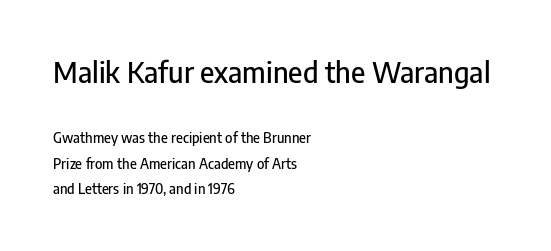
{"serif": "no", "italic": "no", "width": "condensed", "stroke_contrast": "low", "x_height": "medium", "monospaced": "no", "underline": "no", "align": "left", "line_spacing_ratio": 1.8, "letter_spacing": "normal", "letter_spacing_em": 0.0, "larger_block": "first", "size_ratio": 2.07, "glyph_px": 29}
